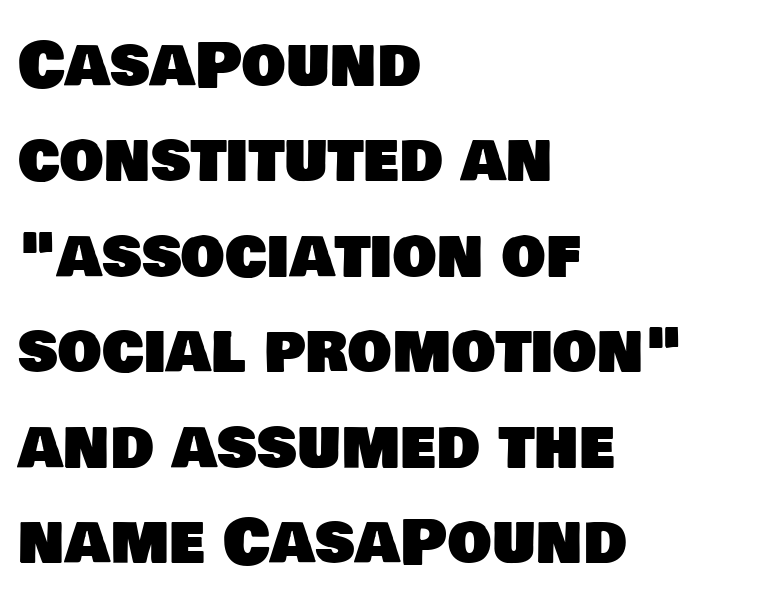
Compared with a centered layout, this one pins lines to the left instead. The passage shown is typeset with a sans-serif family. Spacing between characters is what you'd get straight out of the box. Plain, unruled lines of type. What's the leading like? Ordinary, nothing unusual. Each letter keeps its own natural width here, so spacing adapts to shape.
